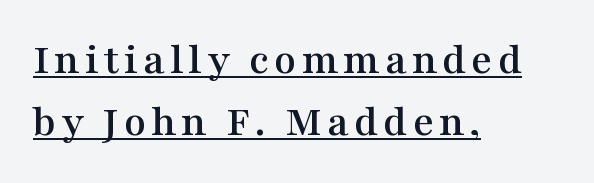
The image shows 45 px wide serif type, upright; set left-aligned, normal line spacing (1.37x), underlined; medium stroke contrast and a medium x-height.
